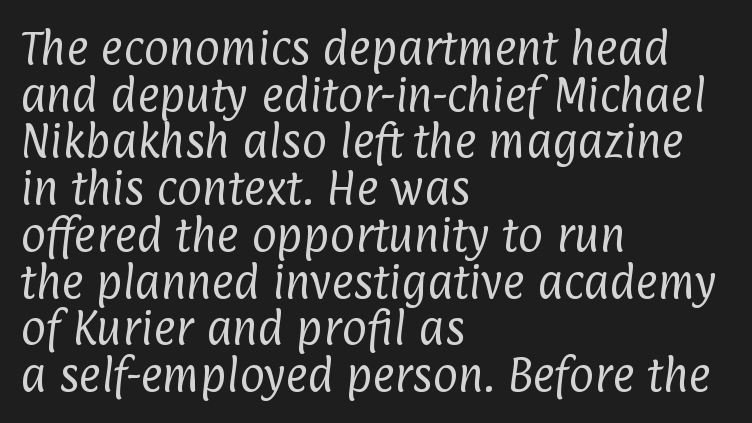
{"serif": "no", "bold": "no", "weight": "regular", "width": "condensed", "stroke_contrast": "low", "x_height": "medium", "monospaced": "no", "underline": "no", "align": "left", "line_spacing_ratio": 1.23, "letter_spacing": "normal", "letter_spacing_em": 0.0, "glyph_px": 38}
